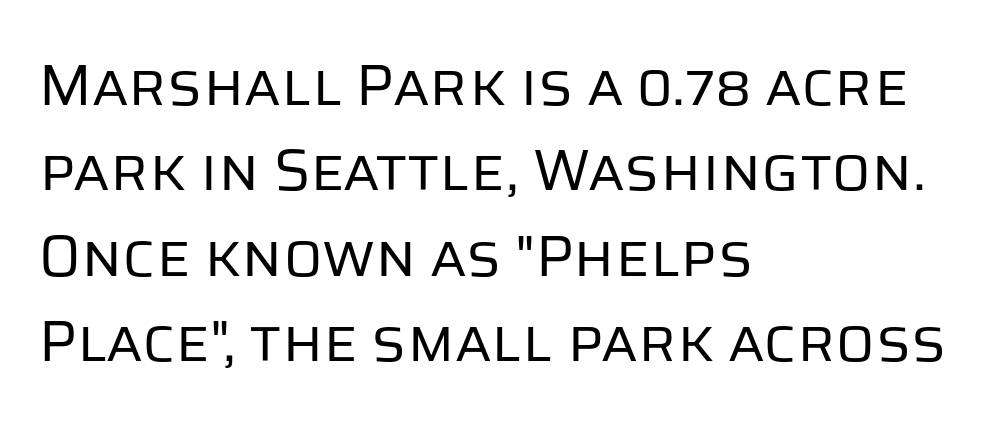
The image shows 58 px regular-weight sans-serif type, upright; set left-aligned, normal line spacing (1.47x), normal letter spacing, not underlined; low stroke contrast and a large x-height.
